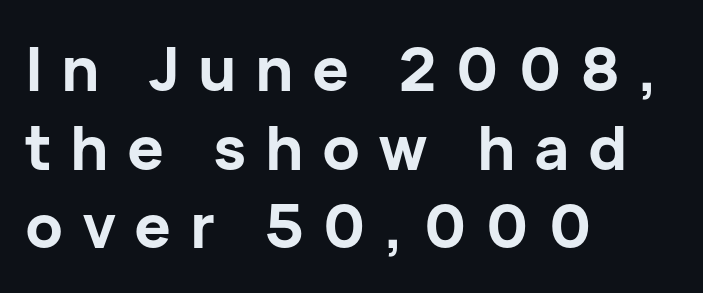
It's the straight-up-and-down kind of type. What weight is shown? A full bold with thick strokes. The letters advance in unequal steps, a hallmark of proportional type. One glance says typical: line gaps are just what's usual.
